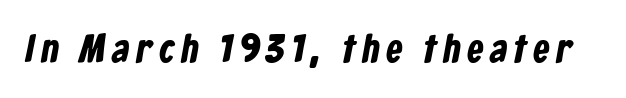
Q: Is the text bold? A: Yes.
Q: Is the typeface a serif or a sans-serif typeface? A: Sans-serif.
Q: Is the text underlined? A: No.
Q: Width (condensed, normal, or wide)? A: Condensed.
Q: Stroke contrast? A: Low.
Q: x-height? A: Medium.
Q: Monospaced? A: No.
